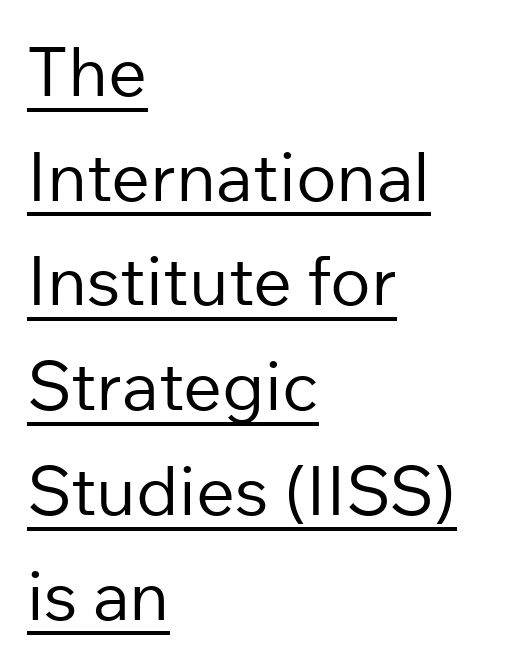
The image shows 68 px regular-weight sans-serif type, upright; set left-aligned, normal line spacing (1.54x), normal letter spacing, underlined; low stroke contrast and a medium x-height.
